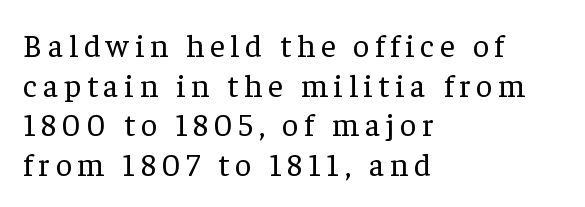
Q: Is the text bold? A: No.
Q: Is the text italic (slanted)? A: No, it is upright.
Q: Is the typeface a serif or a sans-serif typeface? A: Serif.
Q: Is the text underlined? A: No.
Q: How is the paragraph aligned? A: Left-aligned.
Q: Width (condensed, normal, or wide)? A: Normal.
Q: Stroke contrast? A: Low.
Q: x-height? A: Medium.
Q: Monospaced? A: No.
